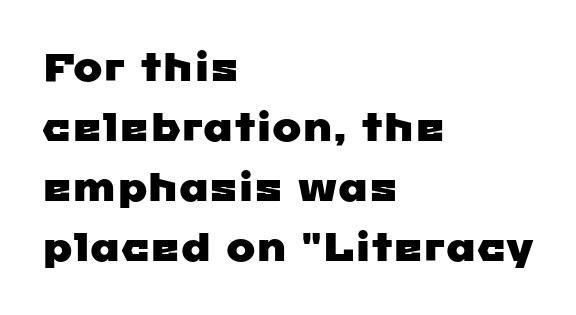
The image shows 39 px wide sans-serif type; set left-aligned, normal line spacing (1.54x), normal letter spacing, not underlined; low stroke contrast and a medium x-height.
